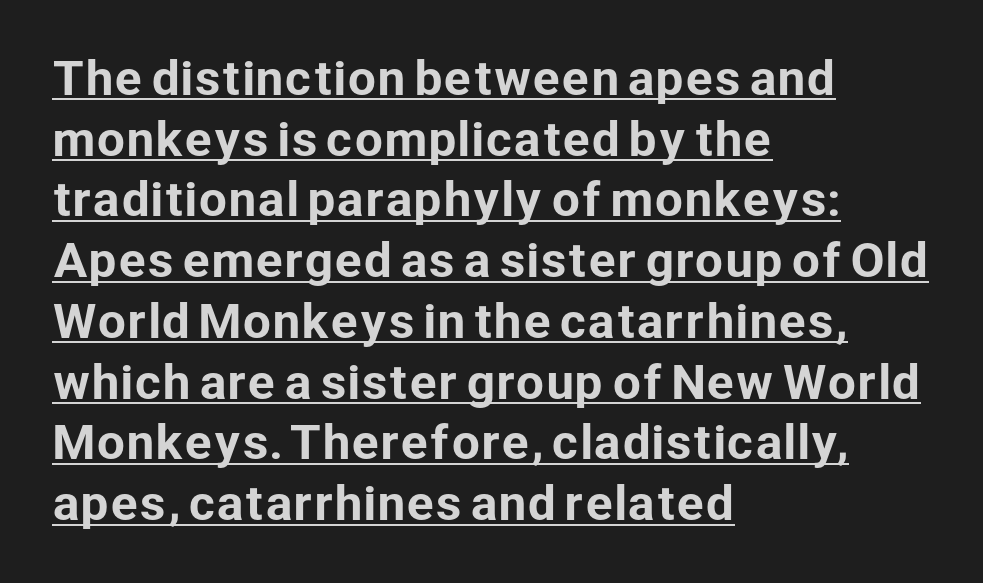
{"serif": "no", "italic": "no", "width": "normal", "stroke_contrast": "low", "x_height": "medium", "monospaced": "no", "underline": "yes", "align": "left", "line_spacing": "normal", "line_spacing_ratio": 1.35, "letter_spacing": "normal", "letter_spacing_em": 0.0, "glyph_px": 45}
